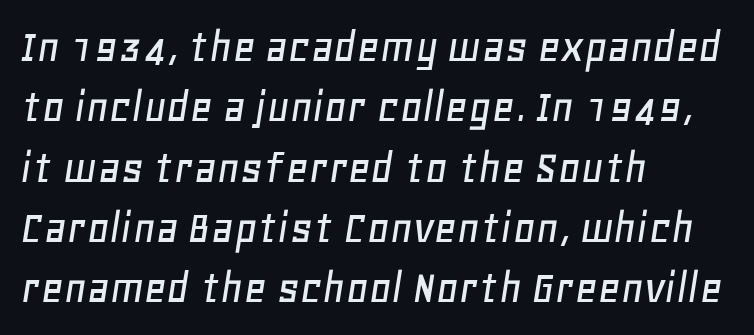
Beneath every word, the page is bare. A typesetter would call this proportional, since set widths differ per character. Does extra space separate the letters? No, they use regular spacing. There's an unmistakable incline to the writing here. Compared with a centered layout, this one pins lines to the left instead.
